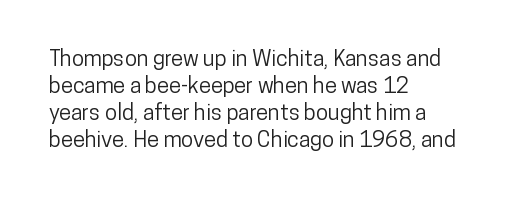
Is the block centered? No — it sits flush against the left margin. Beneath every word, the page is bare. What stands out about the letter spacing? Nothing — it is the standard amount. The lettering stays uniformly vertical, giving the passage a roman look.
